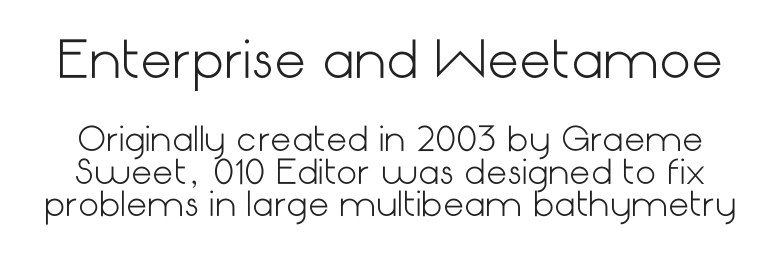
{"serif": "no", "italic": "no", "bold": "no", "weight": "light", "width": "normal", "stroke_contrast": "low", "x_height": "medium", "underline": "no", "line_spacing": "tight", "line_spacing_ratio": 0.97, "letter_spacing": "normal", "letter_spacing_em": 0.0, "larger_block": "first", "size_ratio": 1.52, "glyph_px": 50}
